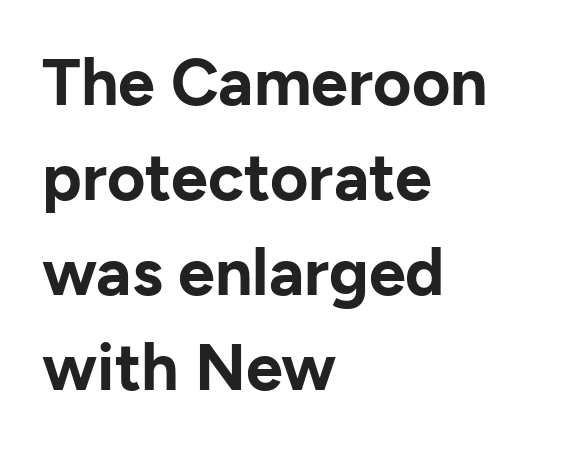
Q: Is the text bold? A: Yes.
Q: Is the text italic (slanted)? A: No, it is upright.
Q: Is the typeface a serif or a sans-serif typeface? A: Sans-serif.
Q: Is the text underlined? A: No.
Q: How is the paragraph aligned? A: Left-aligned.
Q: Is the spacing between letters normal or unusually wide? A: Normal.
Q: Is the spacing between lines tight, normal or loose? A: Normal.
Q: Width (condensed, normal, or wide)? A: Normal.
Q: Stroke contrast? A: Low.
Q: x-height? A: Medium.
Q: Monospaced? A: No.
